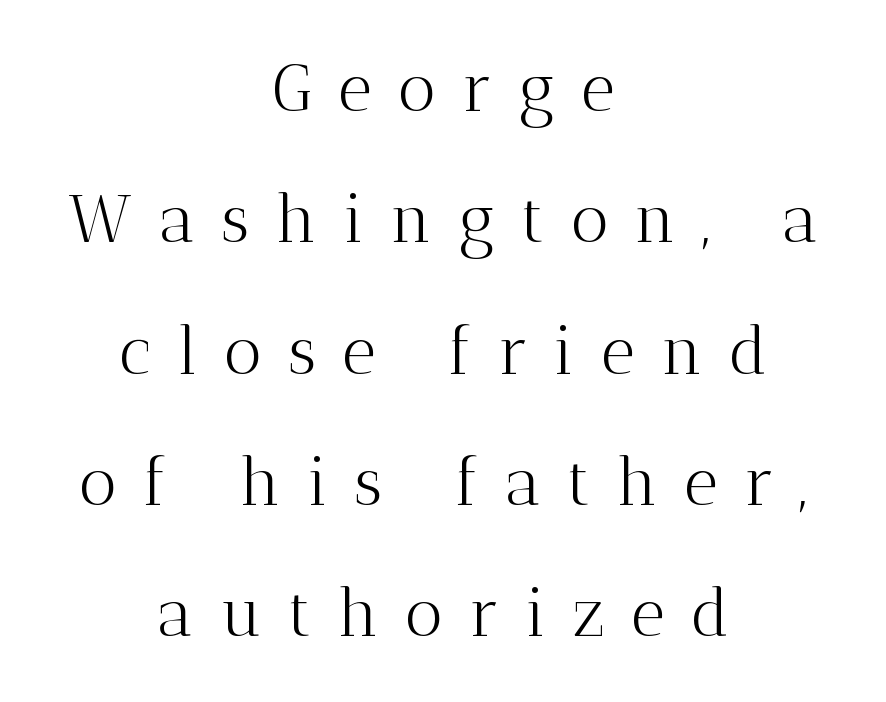
Font category for this specimen: serif. The lines are spread far apart with generous leading. Ink coverage per letter is moderate at most. A student would call this center alignment; a typographer would say set centered.
